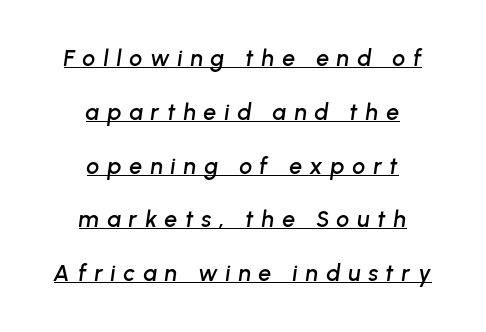
The image shows 23 px text type, italic (leaning right); set centered, loose line spacing (2.34x), unusually wide letter spacing (+0.34 em), underlined.
